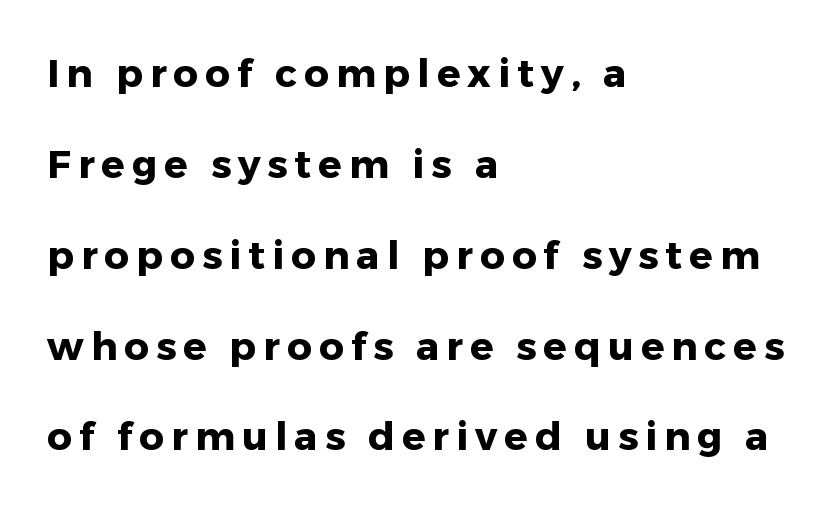
{"serif": "no", "italic": "no", "bold": "yes", "weight": "heavy", "width": "normal", "stroke_contrast": "low", "x_height": "medium", "monospaced": "no", "underline": "no", "align": "left", "line_spacing": "loose", "line_spacing_ratio": 2.33, "glyph_px": 39}
